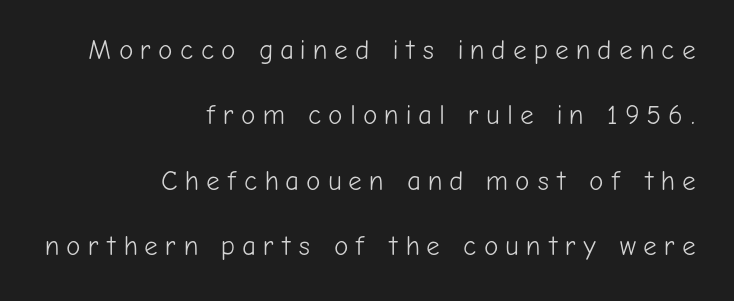
The image shows 27 px text type, upright; set right-aligned, loose line spacing (2.42x), unusually wide letter spacing (+0.26 em), not underlined.
